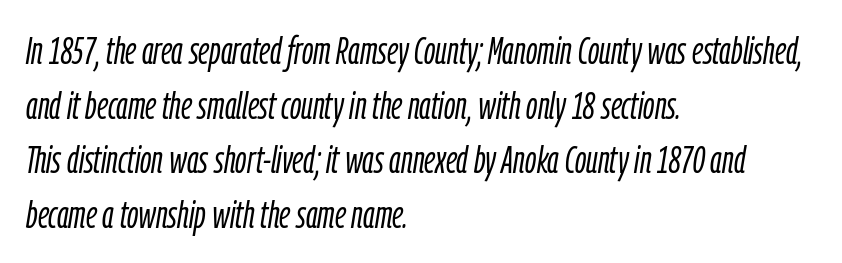
{"italic": "yes", "lean": "right", "slant_degrees": 9, "bold": "no", "weight": "light", "width": "condensed", "stroke_contrast": "low", "x_height": "medium", "monospaced": "no", "underline": "no", "align": "left", "line_spacing": "normal", "line_spacing_ratio": 1.4, "letter_spacing": "normal", "letter_spacing_em": 0.0, "glyph_px": 39}
